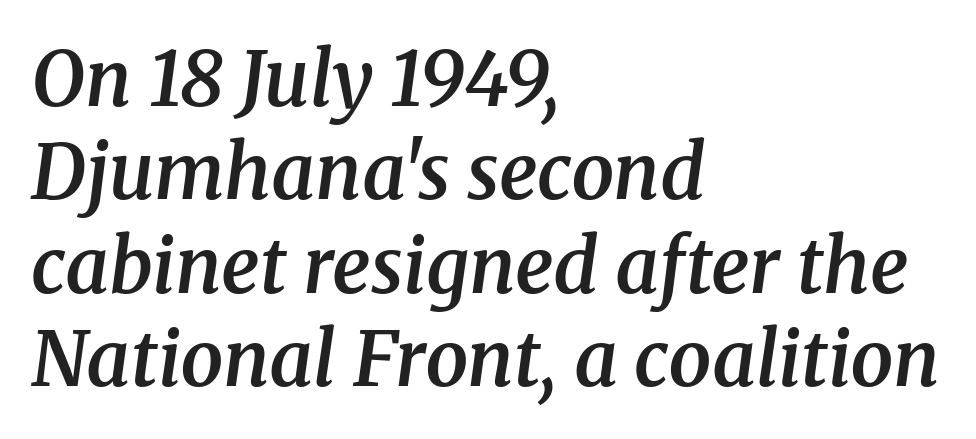
The image shows 76 px semibold serif type, italic (leaning right); set left-aligned, line spacing 1.23x, normal letter spacing, not underlined; medium stroke contrast and a medium x-height.
